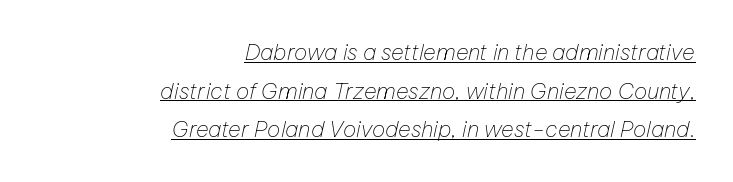
{"italic": "yes", "lean": "right", "slant_degrees": 12, "bold": "no", "underline": "yes", "align": "right", "line_spacing_ratio": 1.76, "letter_spacing": "normal", "letter_spacing_em": 0.0, "glyph_px": 22}
